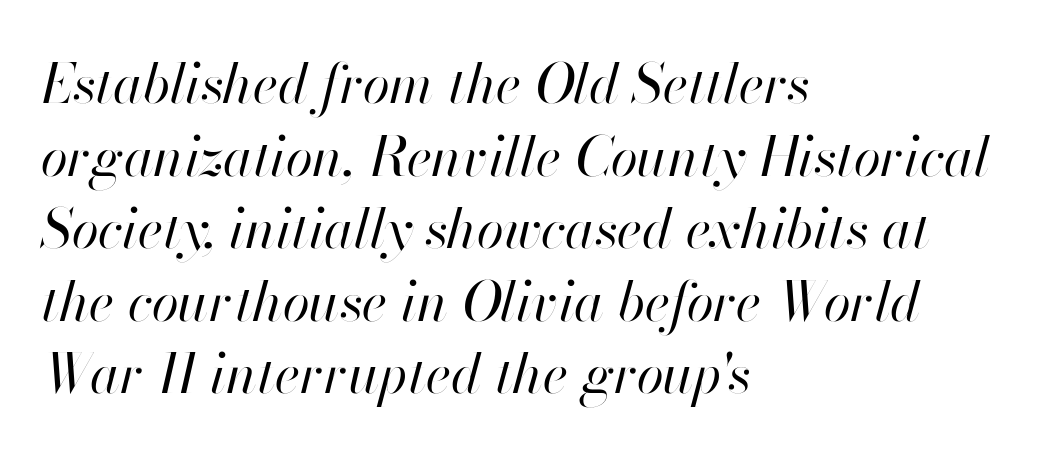
Words float on clear page, feet unadorned. Observe the ordinary spacing: letters are neighbours, not strangers. Does the leading feel generous? No, just average. Tall strokes in this sample are angled rather than plumb.
